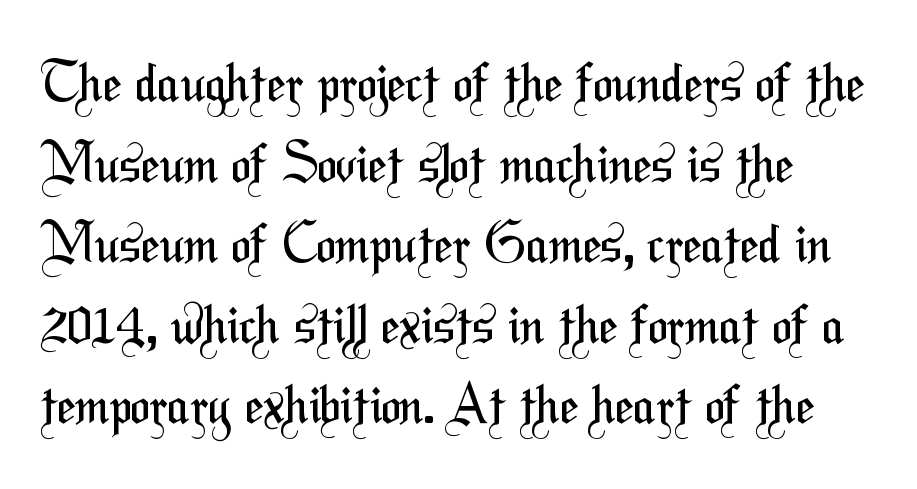
Q: Is the text bold? A: No.
Q: Is the typeface a serif or a sans-serif typeface? A: Sans-serif.
Q: Is the text underlined? A: No.
Q: How is the paragraph aligned? A: Left-aligned.
Q: Is the spacing between letters normal or unusually wide? A: Normal.
Q: Is the spacing between lines tight, normal or loose? A: Normal.
Q: Width (condensed, normal, or wide)? A: Condensed.
Q: Stroke contrast? A: Medium.
Q: x-height? A: Medium.
Q: Monospaced? A: No.
